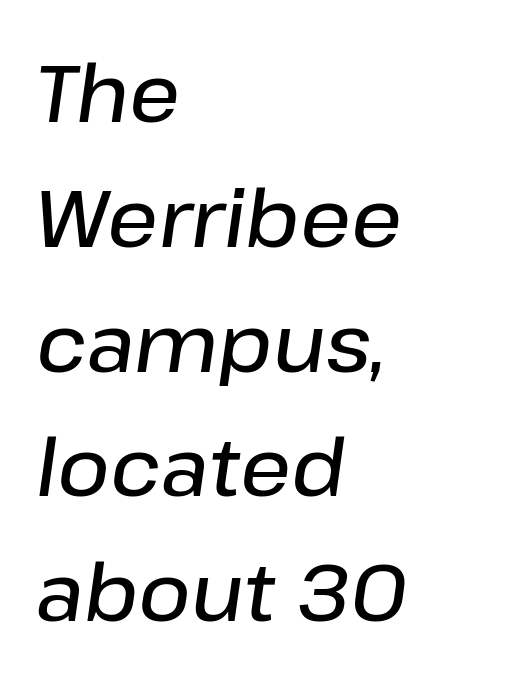
{"italic": "yes", "lean": "right", "slant_degrees": 8, "bold": "semi", "weight": "semibold", "width": "normal", "stroke_contrast": "low", "x_height": "medium", "monospaced": "no", "underline": "no", "align": "left", "line_spacing": "normal", "line_spacing_ratio": 1.56, "letter_spacing": "normal", "letter_spacing_em": 0.0, "glyph_px": 80}
